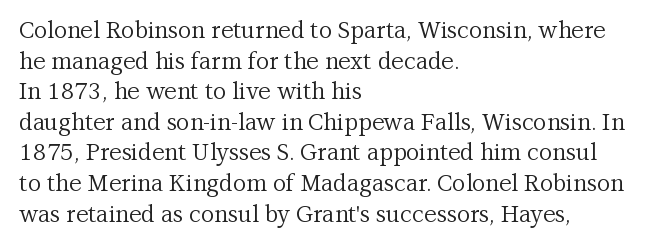
The image shows 23 px text type, upright; set left-aligned, normal line spacing (1.33x), normal letter spacing, not underlined.
